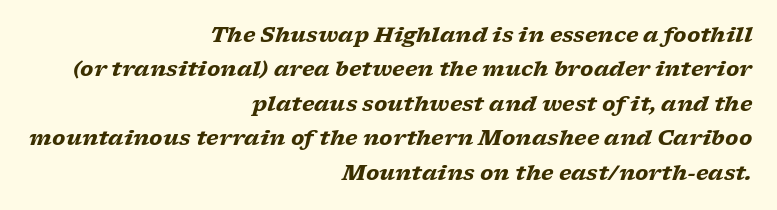
Q: Is the text bold? A: Yes.
Q: Is the text italic (slanted)? A: Yes, it leans right by about 17 degrees.
Q: Is the text underlined? A: No.
Q: How is the paragraph aligned? A: Right-aligned.
Q: Is the spacing between letters normal or unusually wide? A: Normal.
Q: Is the spacing between lines tight, normal or loose? A: Normal.
